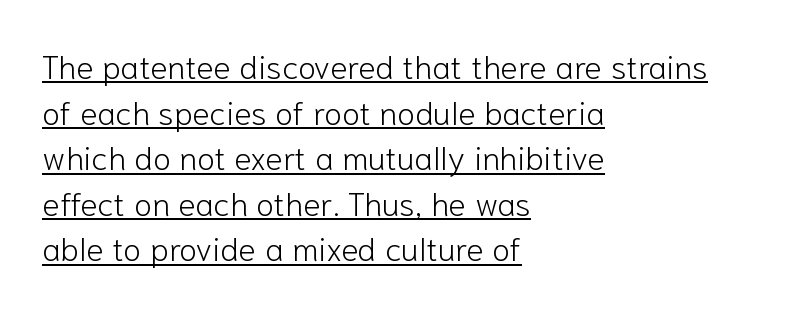
{"serif": "no", "italic": "no", "bold": "no", "weight": "light", "width": "normal", "stroke_contrast": "low", "x_height": "medium", "monospaced": "no", "underline": "yes", "align": "left", "line_spacing": "normal", "line_spacing_ratio": 1.38, "letter_spacing": "normal", "letter_spacing_em": 0.0, "glyph_px": 33}
